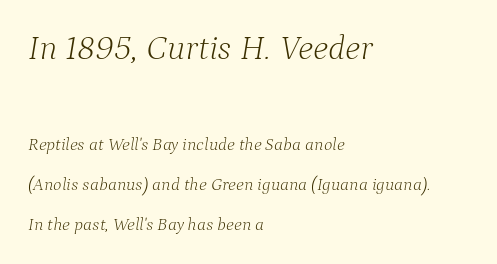
The image shows 35 px light serif type, italic (leaning right); set left-aligned, loose line spacing (2.23x), normal letter spacing, not underlined; the first (top) block is 1.94x larger; low stroke contrast and a medium x-height.
